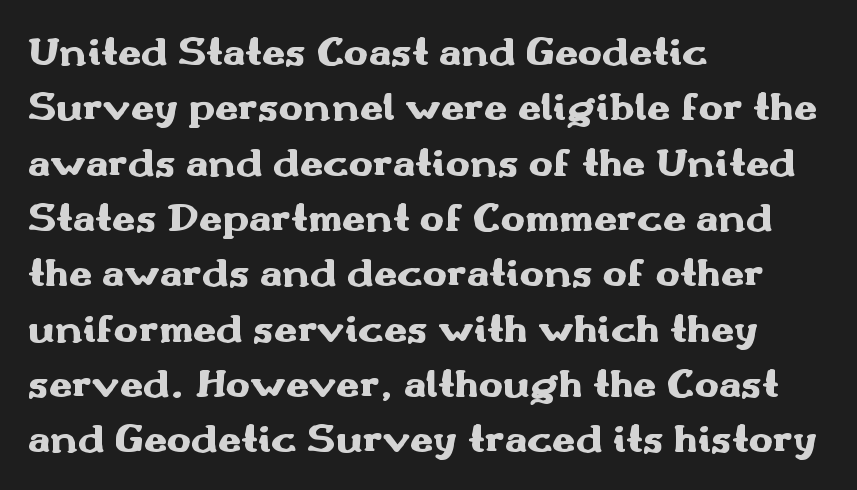
Q: Is the text bold? A: Yes.
Q: Is the text italic (slanted)? A: No, it is upright.
Q: Is the typeface a serif or a sans-serif typeface? A: Sans-serif.
Q: Is the text underlined? A: No.
Q: How is the paragraph aligned? A: Left-aligned.
Q: Is the spacing between letters normal or unusually wide? A: Normal.
Q: Is the spacing between lines tight, normal or loose? A: Normal.
Q: Width (condensed, normal, or wide)? A: Wide.
Q: Stroke contrast? A: Medium.
Q: x-height? A: Small.
Q: Monospaced? A: No.
